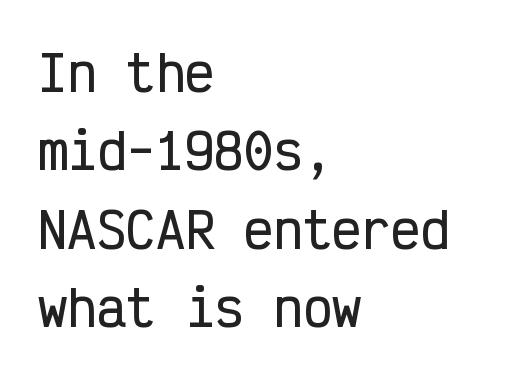
The image shows 49 px condensed sans-serif type, upright, monospaced; set left-aligned, normal line spacing (1.6x), normal letter spacing, not underlined; low stroke contrast and a medium x-height.
